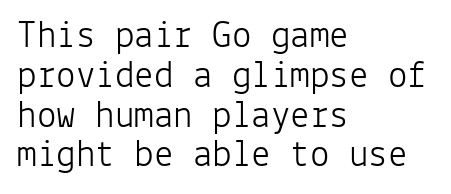
The passage shown is not underscored anywhere. The passage shown is not bold in any degree. This rendering leaves character spacing at its baseline value. Leading: reduced. Fixed-width glyphs throughout — classic coding-font behaviour.
